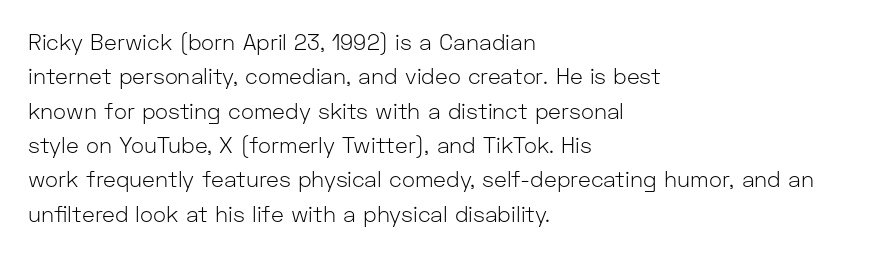
The specimen reads as upright at a glance. Is the stroke heavy? The answer is a plain regular-or-lighter. Clear beneath every line of the passage. Notice how descenders clear the ascenders below comfortably — that's standard leading.
